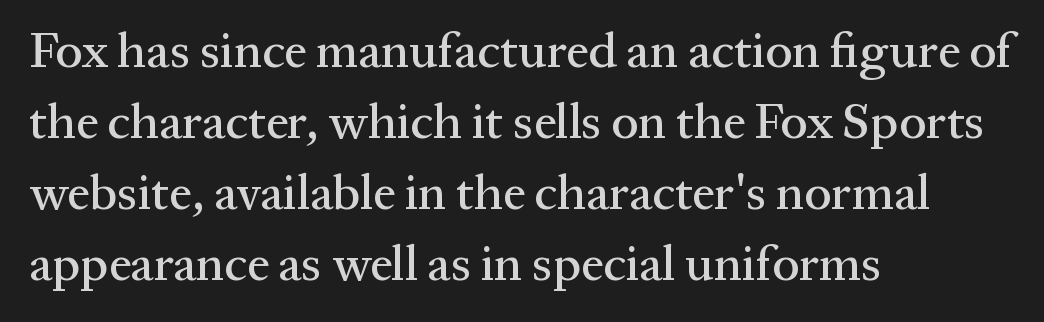
Leading: standard. Clear beneath every line of the passage. Look at the bottom of the vertical strokes: they flare into serifs here. What stands out about the letter spacing? Nothing — it is the standard amount.
